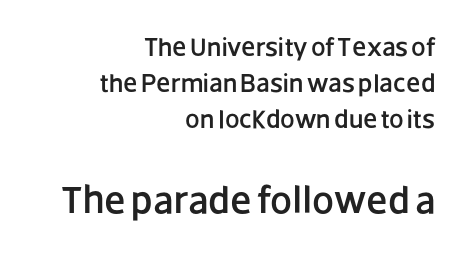
{"serif": "no", "italic": "no", "width": "normal", "stroke_contrast": "low", "x_height": "large", "monospaced": "no", "underline": "no", "align": "right", "line_spacing": "normal", "line_spacing_ratio": 1.39, "letter_spacing": "normal", "letter_spacing_em": 0.0, "larger_block": "second", "size_ratio": 1.5, "glyph_px": 39}
